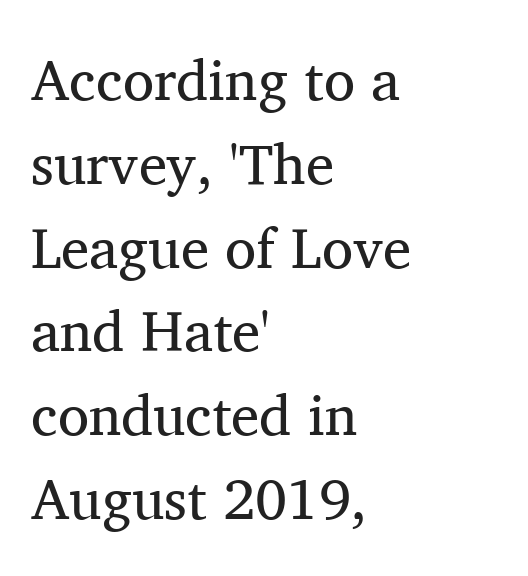
Reading down the column, the eye jumps a familiar distance to each next line. The rendering uses natural spacing where letterforms have individual widths. No italicization has been applied; the sample stays upright. The font is comparable to plain body text, perhaps lighter. Where is the straight margin? On the left.
